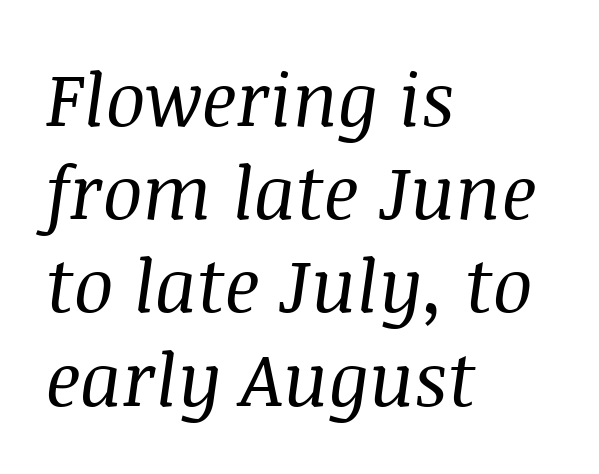
{"serif": "yes", "italic": "yes", "lean": "right", "slant_degrees": 8, "bold": "no", "weight": "regular", "width": "normal", "stroke_contrast": "medium", "x_height": "large", "monospaced": "no", "underline": "no", "align": "left", "line_spacing": "normal", "line_spacing_ratio": 1.26, "letter_spacing": "normal", "letter_spacing_em": 0.0, "glyph_px": 74}
